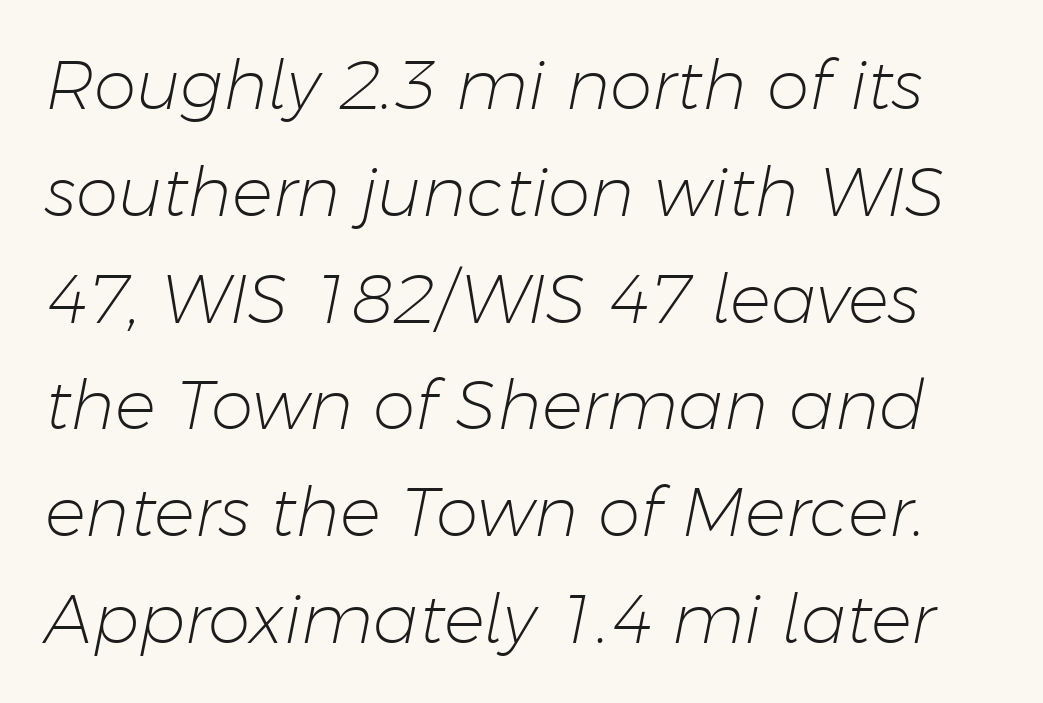
Q: Is the text bold? A: No.
Q: Is the text italic (slanted)? A: Yes, it leans right by about 11 degrees.
Q: Is the text underlined? A: No.
Q: Is the spacing between letters normal or unusually wide? A: Normal.
Q: Is the spacing between lines tight, normal or loose? A: Normal.
Q: Width (condensed, normal, or wide)? A: Normal.
Q: Stroke contrast? A: Low.
Q: x-height? A: Medium.
Q: Monospaced? A: No.
